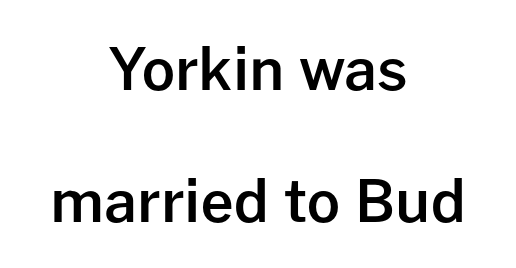
Is the type bold? Partly — it's a semibold, heavier than regular but not fully bold. Characters follow at the spacing the type designer built in. Students, observe: this is what heavily led, spacious text looks like. If you folded the block vertically in half, each line would mirror itself in length. No italicization has been applied; the sample stays upright. Do the characters align in a grid? No, the font is proportional.
